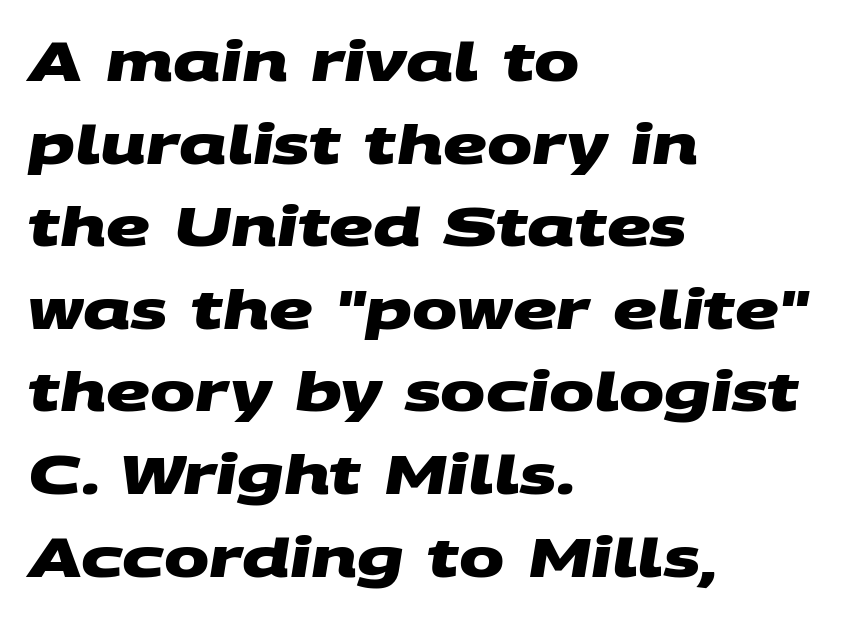
The image shows 54 px heavy, wide sans-serif type; set left-aligned, normal line spacing (1.53x), normal letter spacing, not underlined; medium stroke contrast and a large x-height.
